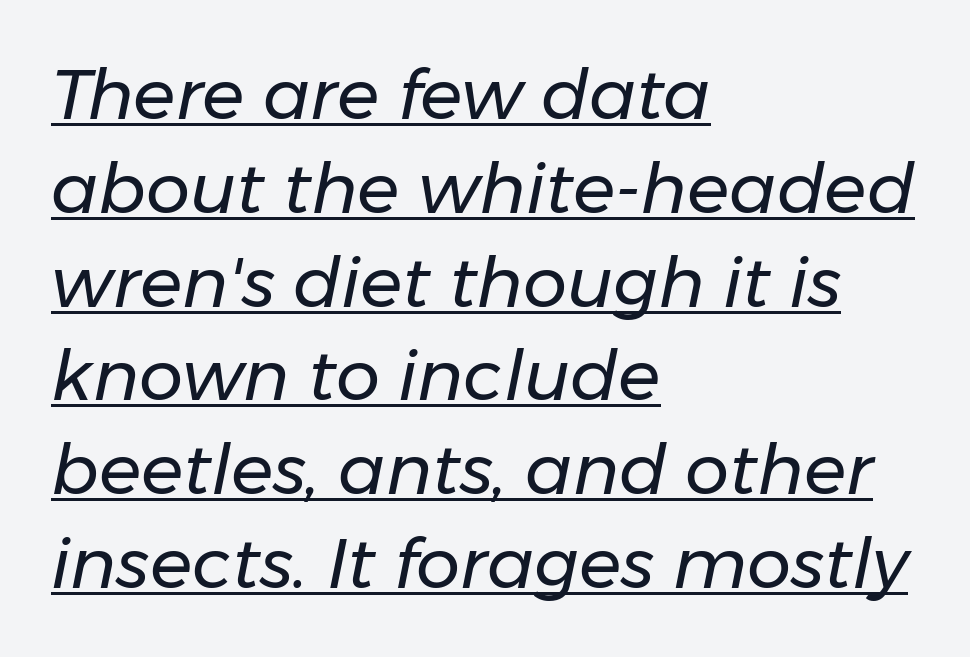
Q: Is the text bold? A: No.
Q: Is the text italic (slanted)? A: Yes, it leans right by about 11 degrees.
Q: Is the text underlined? A: Yes.
Q: How is the paragraph aligned? A: Left-aligned.
Q: Is the spacing between letters normal or unusually wide? A: Normal.
Q: Is the spacing between lines tight, normal or loose? A: Normal.
Q: Width (condensed, normal, or wide)? A: Normal.
Q: Stroke contrast? A: Low.
Q: x-height? A: Medium.
Q: Monospaced? A: No.
